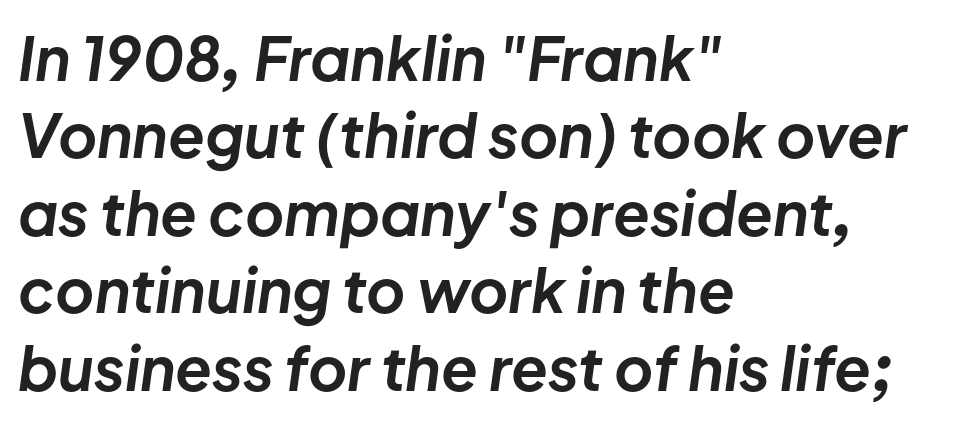
Varying glyph widths throughout — classic text-font behaviour. Casual observation: everything's shoved over to the left. Vertically, the passage feels balanced, rows spaced as you'd expect. Observe the lean: these are italic letterforms.
